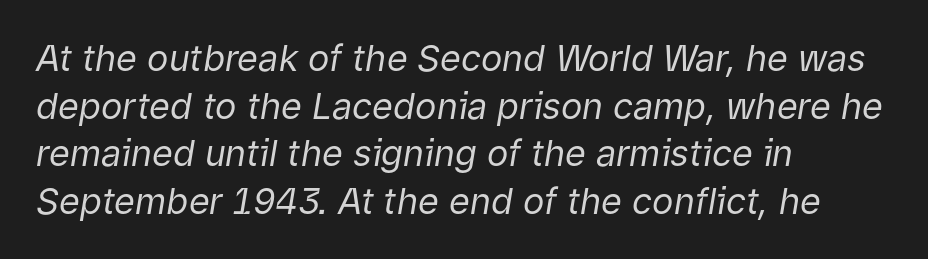
The image shows 36 px regular-weight type, italic (leaning right); set left-aligned, normal line spacing (1.32x), normal letter spacing, not underlined; low stroke contrast and a medium x-height.
